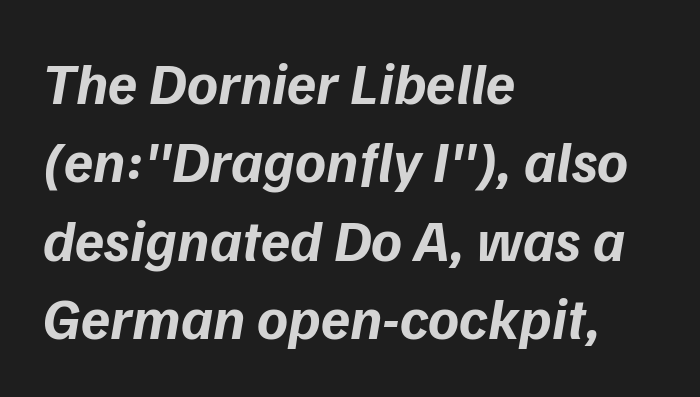
Typographically, this falls in the sans-serif category. The strokes are fattened all the way to bold. The passage shown stacks its lines at a standard gap. The paragraph shown leans on its left margin. The area under the type is left untouched.
